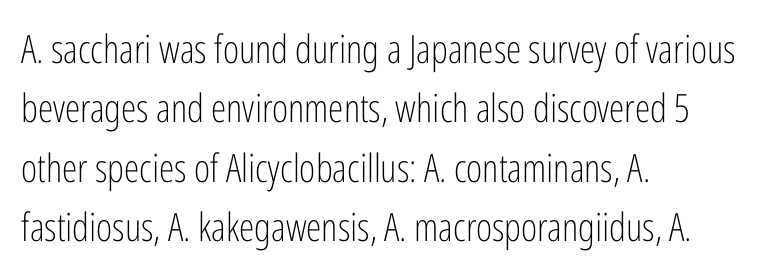
These lines are rendered in a variable-pitch font. Layout note: lines flush left. Successive baselines arrive at the customary interval. Spacing between characters is what you'd get straight out of the box. Ordinary non-slanted type is in use. Only glyphs here, with clear space below each row.
